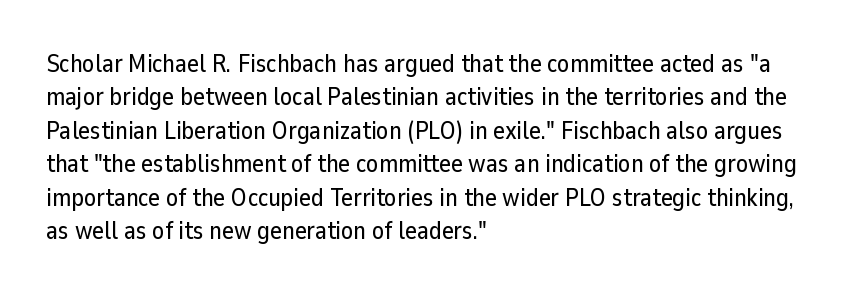
Students, observe: this is what conventionally led text looks like. Observe the ordinary spacing: letters are neighbours, not strangers. Designer's note — italics off, roman on. The specimen omits any rule beneath the text block's lines.
